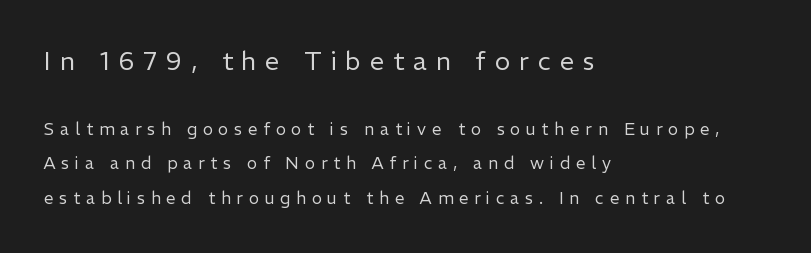
Q: Is the text bold? A: No.
Q: Is the text italic (slanted)? A: No, it is upright.
Q: Is the text underlined? A: No.
Q: How is the paragraph aligned? A: Left-aligned.
Q: Is the spacing between letters normal or unusually wide? A: Unusually wide.
Q: Is the spacing between lines tight, normal or loose? A: Loose.
Q: Which block of text is set in a larger size, the first (top) or the second (bottom)? A: The first (top) one.
